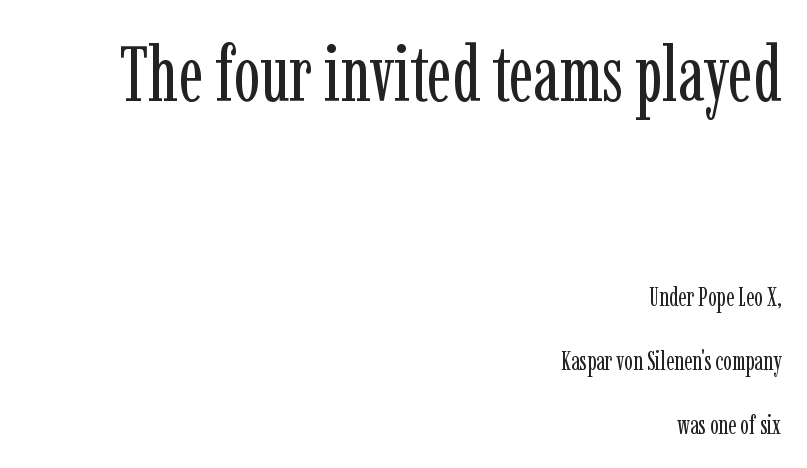
{"serif": "yes", "italic": "no", "bold": "no", "weight": "regular", "width": "condensed", "stroke_contrast": "low", "x_height": "medium", "monospaced": "no", "underline": "no", "align": "right", "line_spacing": "loose", "line_spacing_ratio": 2.47, "letter_spacing": "normal", "letter_spacing_em": 0.0, "larger_block": "first", "size_ratio": 3.0, "glyph_px": 78}
